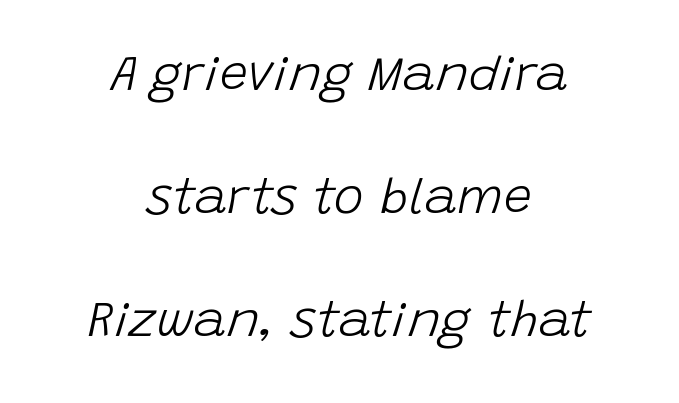
{"italic": "yes", "lean": "right", "slant_degrees": 15, "bold": "no", "weight": "light", "width": "normal", "stroke_contrast": "low", "x_height": "large", "monospaced": "no", "underline": "no", "align": "center", "line_spacing": "loose", "line_spacing_ratio": 2.46, "letter_spacing": "normal", "letter_spacing_em": 0.0, "glyph_px": 50}
